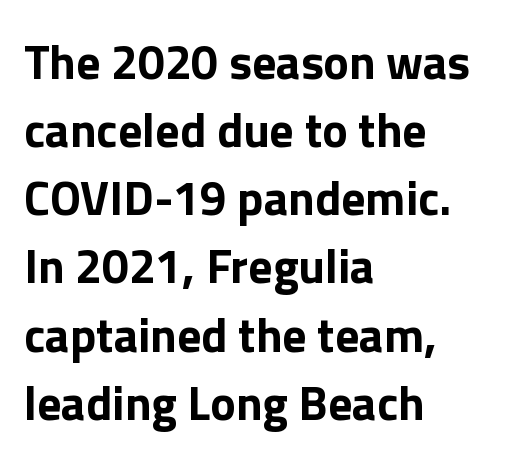
{"serif": "no", "italic": "no", "bold": "yes", "weight": "bold", "width": "normal", "stroke_contrast": "low", "x_height": "medium", "monospaced": "no", "underline": "no", "align": "left", "line_spacing": "normal", "line_spacing_ratio": 1.42, "letter_spacing": "normal", "letter_spacing_em": 0.0, "glyph_px": 48}
